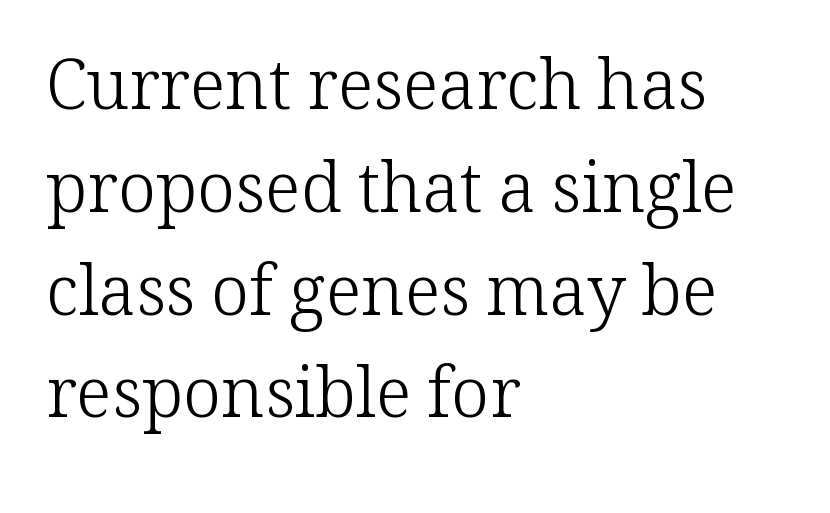
Q: Is the text bold? A: No.
Q: Is the text italic (slanted)? A: No, it is upright.
Q: Is the typeface a serif or a sans-serif typeface? A: Serif.
Q: Is the text underlined? A: No.
Q: How is the paragraph aligned? A: Left-aligned.
Q: Is the spacing between letters normal or unusually wide? A: Normal.
Q: Is the spacing between lines tight, normal or loose? A: Normal.
Q: Width (condensed, normal, or wide)? A: Normal.
Q: Stroke contrast? A: Low.
Q: x-height? A: Medium.
Q: Monospaced? A: No.
